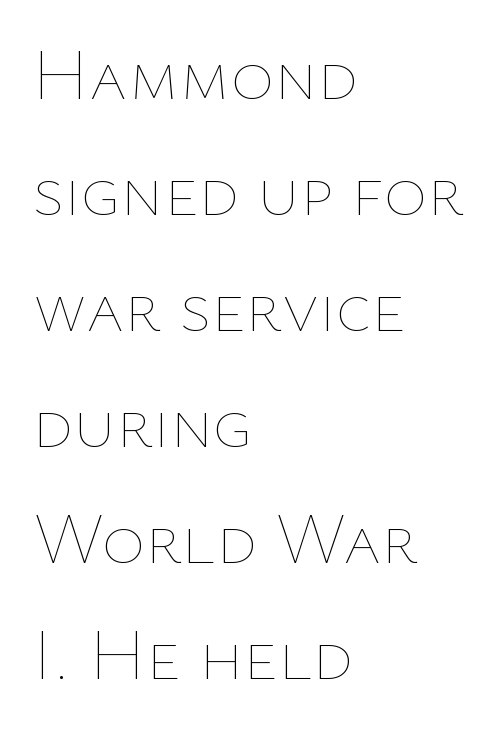
The image shows 73 px thin type, upright; set left-aligned, normal line spacing (1.59x), normal letter spacing, not underlined; low stroke contrast and a medium x-height.
